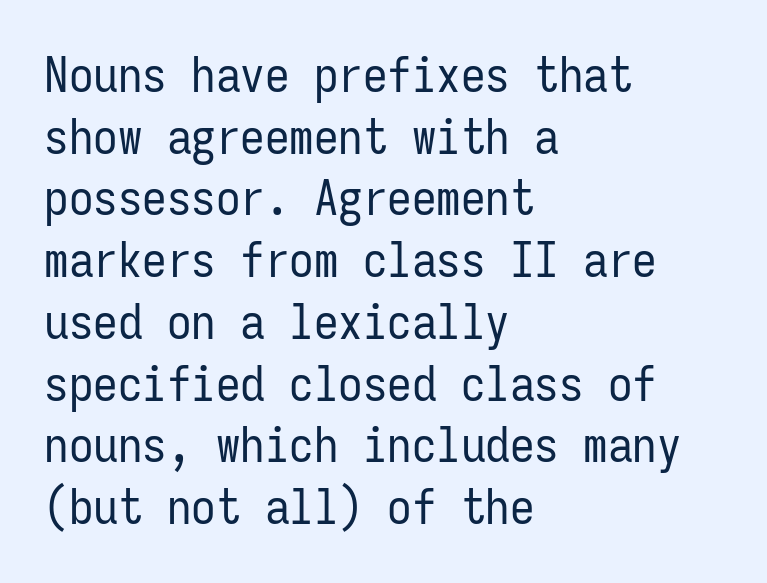
The image shows 49 px regular-weight, condensed sans-serif type, upright, monospaced; set left-aligned, normal line spacing (1.26x), normal letter spacing, not underlined; low stroke contrast and a medium x-height.
